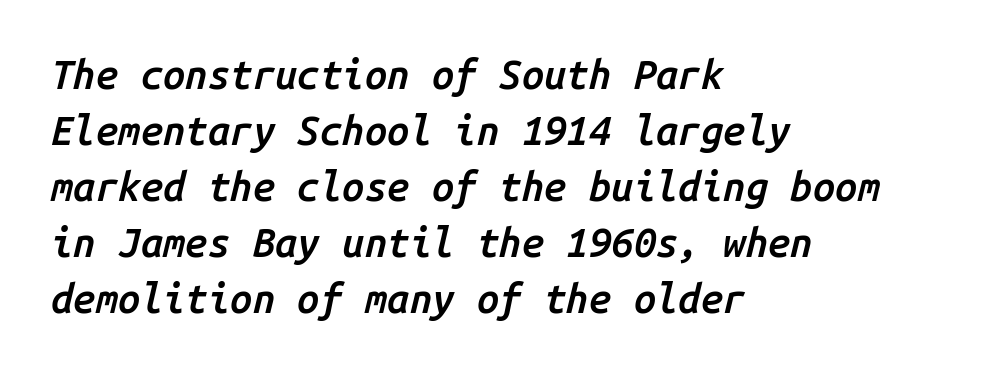
Compared with typical paragraphs, the rows here are spaced about the same. The horizontal fit of the characters is conventional and even. These lines are rendered in a fixed-pitch font. How heavy is the stroke? Medium-heavy — a semibold, shy of bold. The lettering tilts uniformly, giving the passage an italic look.
